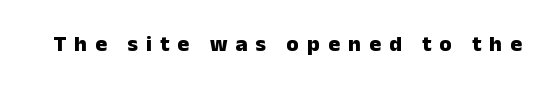
Q: Is the text bold? A: Yes.
Q: Is the text italic (slanted)? A: No, it is upright.
Q: Is the text underlined? A: No.
Q: Is the spacing between letters normal or unusually wide? A: Unusually wide.
